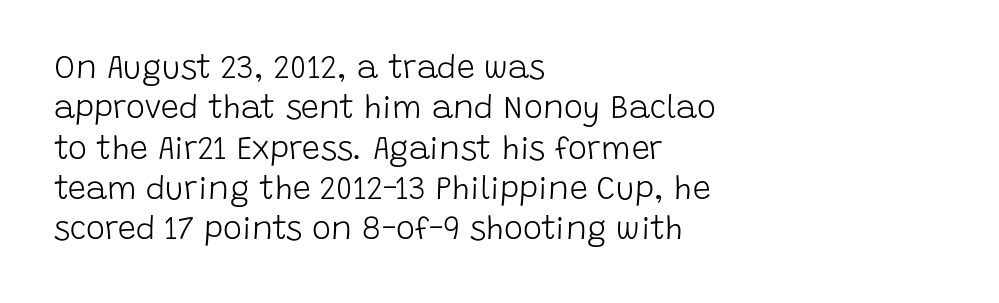
Q: Is the text bold? A: No.
Q: Is the text italic (slanted)? A: No, it is upright.
Q: Is the typeface a serif or a sans-serif typeface? A: Sans-serif.
Q: Is the text underlined? A: No.
Q: How is the paragraph aligned? A: Left-aligned.
Q: Is the spacing between letters normal or unusually wide? A: Normal.
Q: Is the spacing between lines tight, normal or loose? A: Normal.
Q: Width (condensed, normal, or wide)? A: Normal.
Q: Stroke contrast? A: Low.
Q: x-height? A: Large.
Q: Monospaced? A: No.
